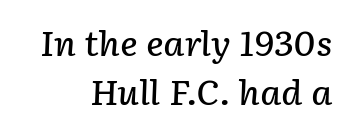
{"italic": "yes", "lean": "right", "slant_degrees": 2, "bold": "semi", "weight": "semibold", "width": "normal", "stroke_contrast": "low", "x_height": "medium", "monospaced": "no", "underline": "no", "line_spacing": "normal", "line_spacing_ratio": 1.49, "letter_spacing": "normal", "letter_spacing_em": 0.0, "glyph_px": 33}
